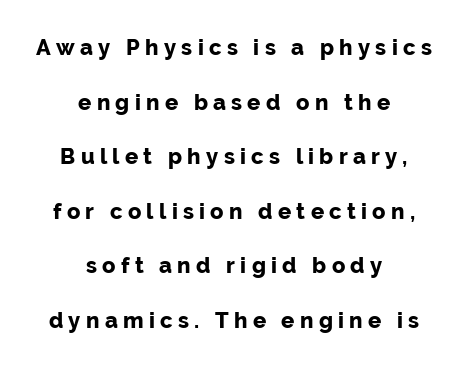
The image shows 22 px bold type, upright; set centered, loose line spacing (2.48x), unusually wide letter spacing (+0.24 em), not underlined.
